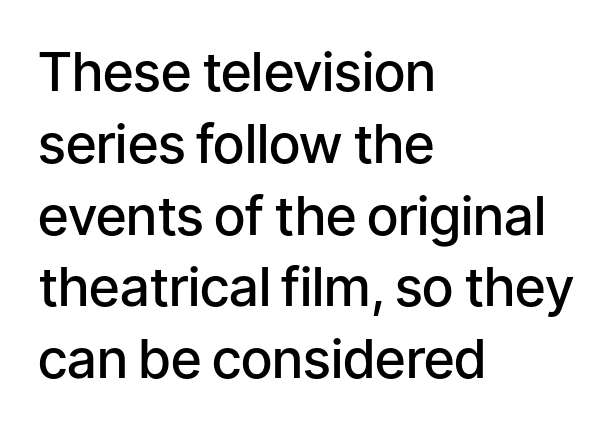
Q: Is the text bold? A: Semi-bold.
Q: Is the text italic (slanted)? A: No, it is upright.
Q: Is the typeface a serif or a sans-serif typeface? A: Sans-serif.
Q: Is the text underlined? A: No.
Q: How is the paragraph aligned? A: Left-aligned.
Q: Is the spacing between letters normal or unusually wide? A: Normal.
Q: Is the spacing between lines tight, normal or loose? A: Normal.
Q: Width (condensed, normal, or wide)? A: Normal.
Q: Stroke contrast? A: Low.
Q: x-height? A: Medium.
Q: Monospaced? A: No.
